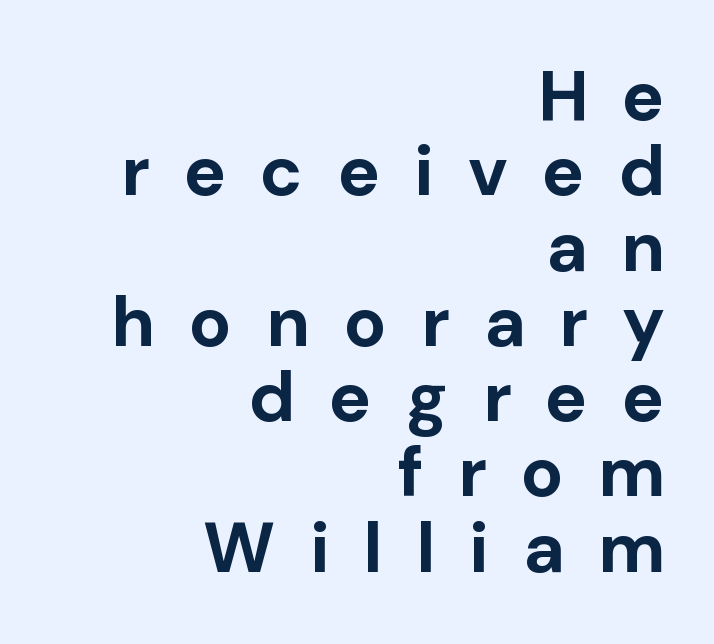
{"serif": "no", "italic": "no", "bold": "yes", "weight": "bold", "width": "normal", "stroke_contrast": "low", "x_height": "medium", "monospaced": "no", "underline": "no", "align": "right", "line_spacing": "tight", "line_spacing_ratio": 1.06, "letter_spacing": "wide", "letter_spacing_em": 0.48, "glyph_px": 71}
